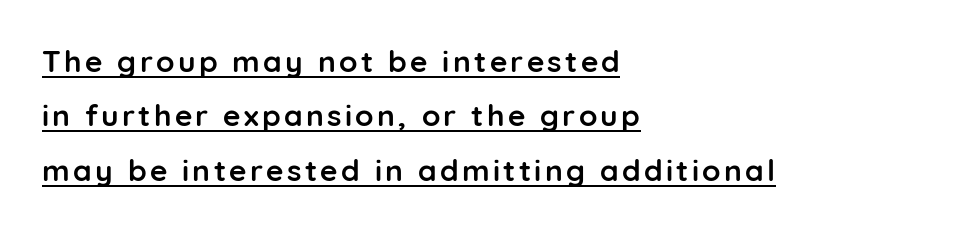
The rendering shows plain stroke endings on the letterforms — a sans-serif design. Does the lettering tilt? It doesn't — this is upright. Character widths vary here, with narrow letters taking less room than wide ones. Short and long lines alike share a common starting point at left. The characters look thick and weighty, a clear bold. Has an underline been added? It has.
